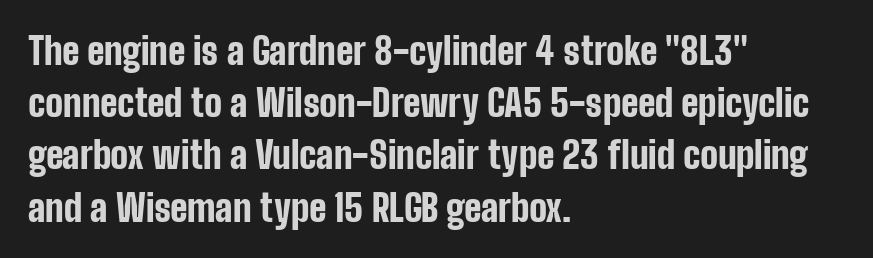
The image shows 37 px bold, condensed sans-serif type, upright; set left-aligned, normal line spacing (1.41x), normal letter spacing, not underlined; low stroke contrast and a medium x-height.
